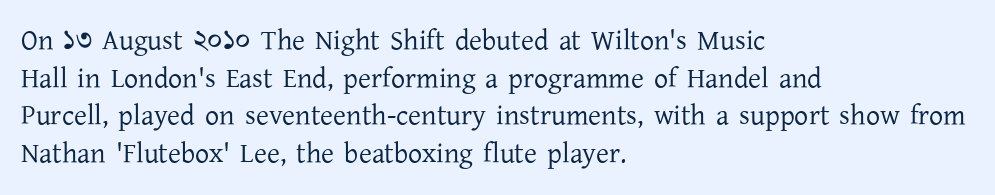
The image shows 28 px regular-weight serif type, upright; set left-aligned, normal line spacing (1.34x), normal letter spacing, not underlined; low stroke contrast and a medium x-height.
